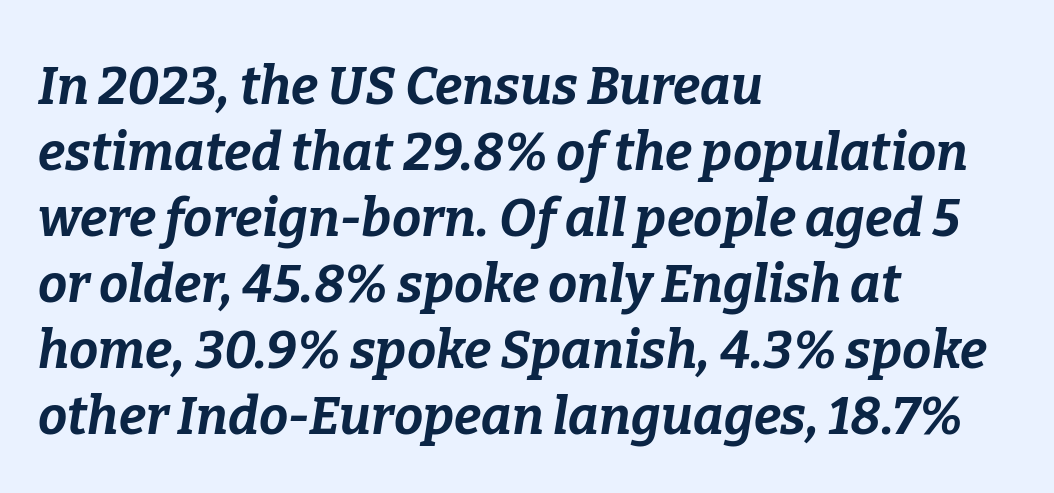
Horizontal alignment here is leftward, the default for most running prose. Italic? Definitely — the glyphs are oblique. Observe the ordinary spacing: letters are neighbours, not strangers. The baseline area is clear. Does the weight exceed regular? Yes, all the way to bold. The lines sit at an ordinary, default distance from one another.
